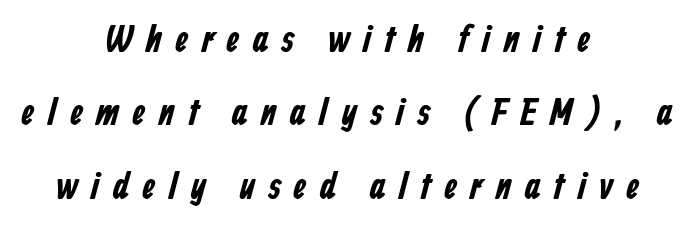
{"serif": "no", "width": "condensed", "stroke_contrast": "low", "x_height": "medium", "monospaced": "no", "underline": "no", "align": "center", "line_spacing": "loose", "line_spacing_ratio": 1.93, "letter_spacing": "wide", "letter_spacing_em": 0.33, "glyph_px": 38}
